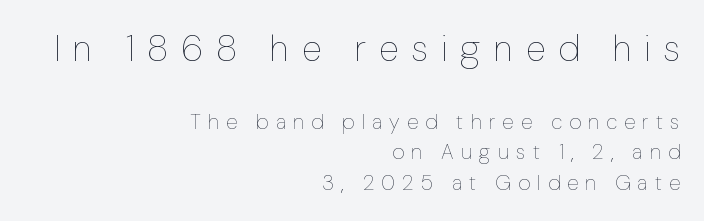
The face used here is rendered with a markedly widened letterfit. The letterforms sit at book weight or below. Does the leading feel generous? No, just average. These two chunks differ in scale, with the top chunk taking the larger measure.
